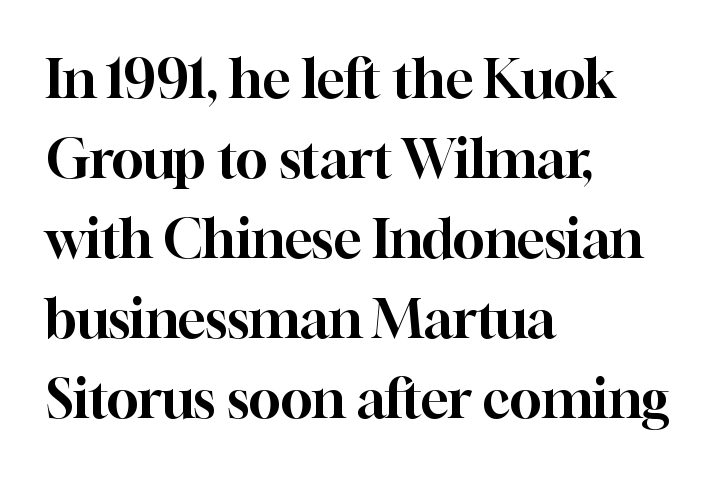
The image shows 53 px serif type, upright; set left-aligned, normal line spacing (1.51x), normal letter spacing, not underlined; high stroke contrast and a medium x-height.
